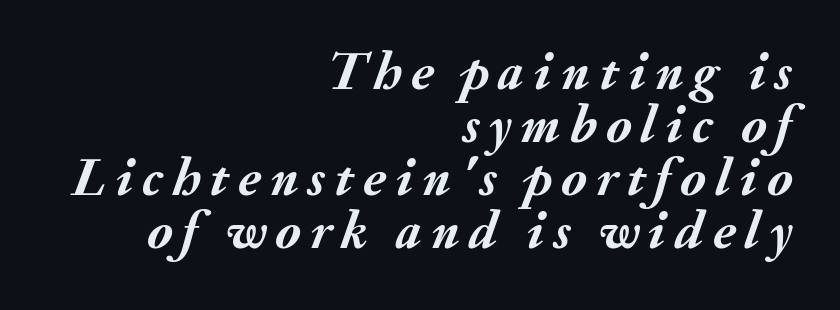
Q: Is the text bold? A: Yes.
Q: Is the text italic (slanted)? A: Yes, it leans right by about 20 degrees.
Q: Is the text underlined? A: No.
Q: How is the paragraph aligned? A: Right-aligned.
Q: Is the spacing between lines tight, normal or loose? A: Tight.
Q: Width (condensed, normal, or wide)? A: Normal.
Q: Stroke contrast? A: Medium.
Q: x-height? A: Small.
Q: Monospaced? A: No.
